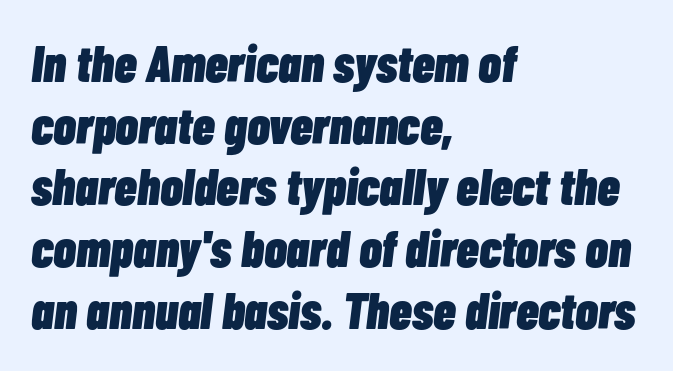
Looks like regular typesetting: each glyph gets only the width it needs. Designer's note — italics engaged. The space directly below the letters is spotless. The font is running at its bold setting.
